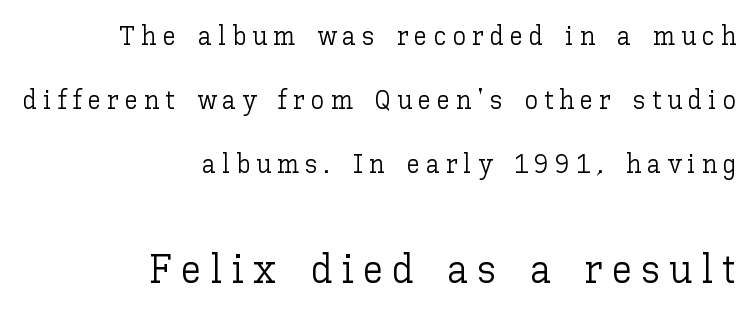
{"italic": "no", "bold": "no", "weight": "light", "width": "normal", "stroke_contrast": "low", "x_height": "medium", "monospaced": "no", "underline": "no", "align": "right", "line_spacing": "loose", "line_spacing_ratio": 2.37, "letter_spacing": "wide", "letter_spacing_em": 0.22, "larger_block": "second", "size_ratio": 1.52, "glyph_px": 41}
